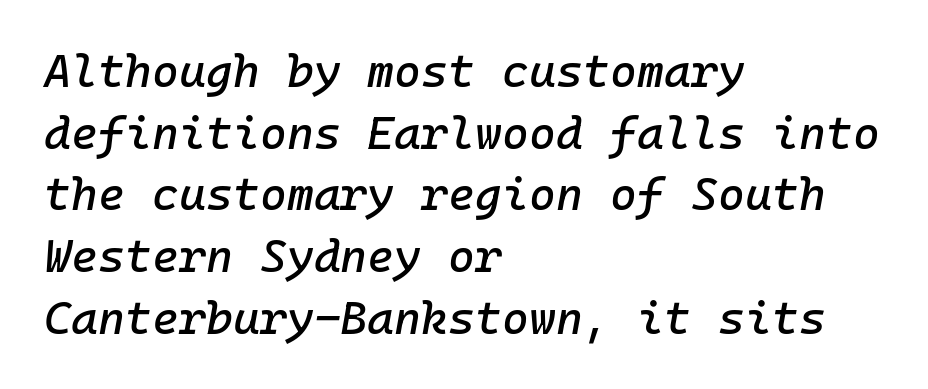
Q: Is the text italic (slanted)? A: Yes, it leans right by about 10 degrees.
Q: Is the text underlined? A: No.
Q: How is the paragraph aligned? A: Left-aligned.
Q: Is the spacing between letters normal or unusually wide? A: Normal.
Q: Is the spacing between lines tight, normal or loose? A: Normal.
Q: Width (condensed, normal, or wide)? A: Normal.
Q: Stroke contrast? A: Low.
Q: x-height? A: Medium.
